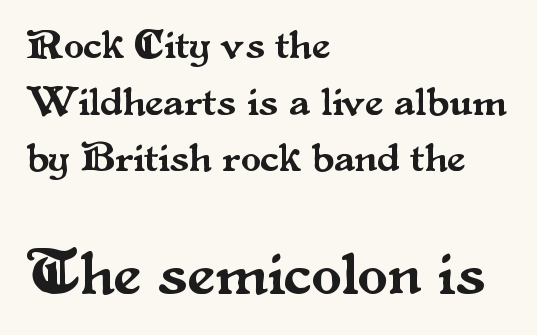
Q: Is the text italic (slanted)? A: No, it is upright.
Q: Is the typeface a serif or a sans-serif typeface? A: Serif.
Q: Is the text underlined? A: No.
Q: How is the paragraph aligned? A: Left-aligned.
Q: Is the spacing between letters normal or unusually wide? A: Normal.
Q: Is the spacing between lines tight, normal or loose? A: Normal.
Q: Which block of text is set in a larger size, the first (top) or the second (bottom)? A: The second (bottom) one.
Q: Width (condensed, normal, or wide)? A: Normal.
Q: Stroke contrast? A: Medium.
Q: x-height? A: Small.
Q: Monospaced? A: No.
